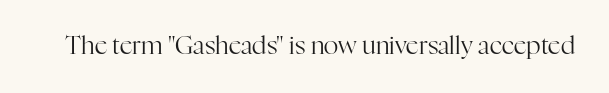
{"italic": "no", "bold": "no", "underline": "no", "letter_spacing": "normal", "letter_spacing_em": 0.0, "glyph_px": 25}
